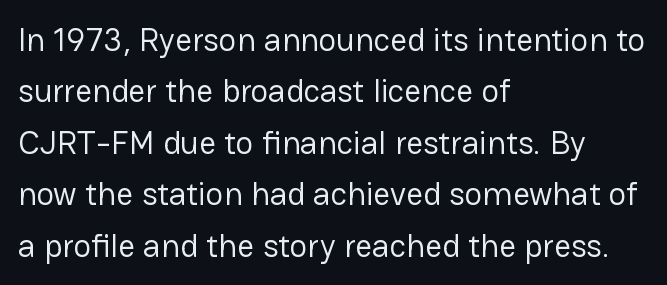
{"serif": "no", "italic": "no", "bold": "no", "weight": "regular", "width": "normal", "stroke_contrast": "low", "x_height": "medium", "monospaced": "no", "underline": "no", "align": "left", "line_spacing": "normal", "line_spacing_ratio": 1.56, "letter_spacing": "normal", "letter_spacing_em": 0.0, "glyph_px": 33}
